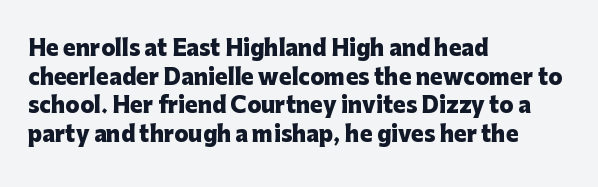
Q: Is the text bold? A: Yes.
Q: Is the text italic (slanted)? A: No, it is upright.
Q: Is the text underlined? A: No.
Q: How is the paragraph aligned? A: Left-aligned.
Q: Is the spacing between letters normal or unusually wide? A: Normal.
Q: Is the spacing between lines tight, normal or loose? A: Normal.
